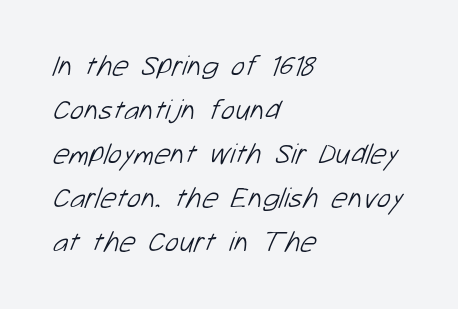
Q: Is the text bold? A: No.
Q: Is the typeface a serif or a sans-serif typeface? A: Sans-serif.
Q: Is the text underlined? A: No.
Q: How is the paragraph aligned? A: Left-aligned.
Q: Is the spacing between letters normal or unusually wide? A: Normal.
Q: Is the spacing between lines tight, normal or loose? A: Normal.
Q: Width (condensed, normal, or wide)? A: Normal.
Q: Stroke contrast? A: Low.
Q: x-height? A: Medium.
Q: Monospaced? A: No.
